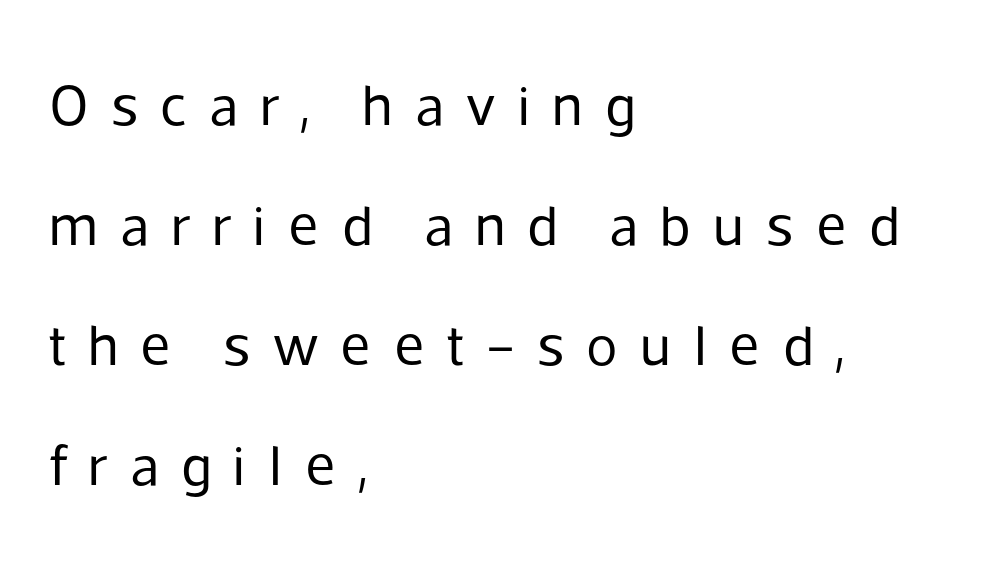
The image shows 58 px regular-weight sans-serif type, upright; set left-aligned, loose line spacing (2.07x), unusually wide letter spacing (+0.38 em), not underlined; low stroke contrast and a medium x-height.
